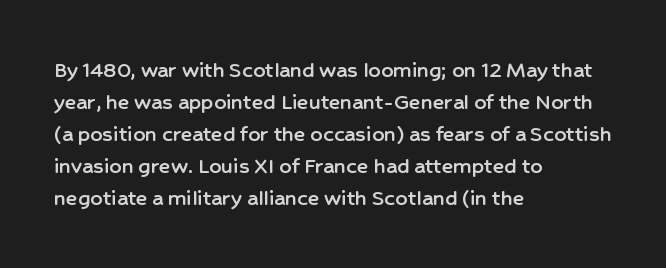
The image shows 24 px text type, upright; set left-aligned, normal line spacing (1.33x), normal letter spacing, not underlined.
